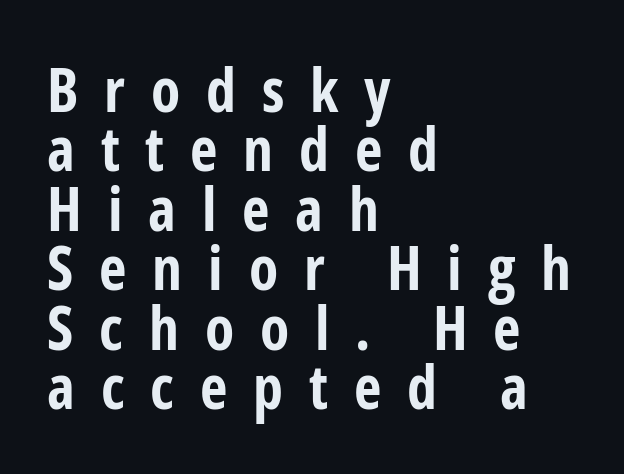
{"serif": "no", "italic": "no", "bold": "yes", "weight": "bold", "width": "condensed", "stroke_contrast": "low", "x_height": "medium", "monospaced": "no", "underline": "no", "align": "left", "line_spacing": "tight", "line_spacing_ratio": 0.99, "letter_spacing": "wide", "letter_spacing_em": 0.43, "glyph_px": 60}
